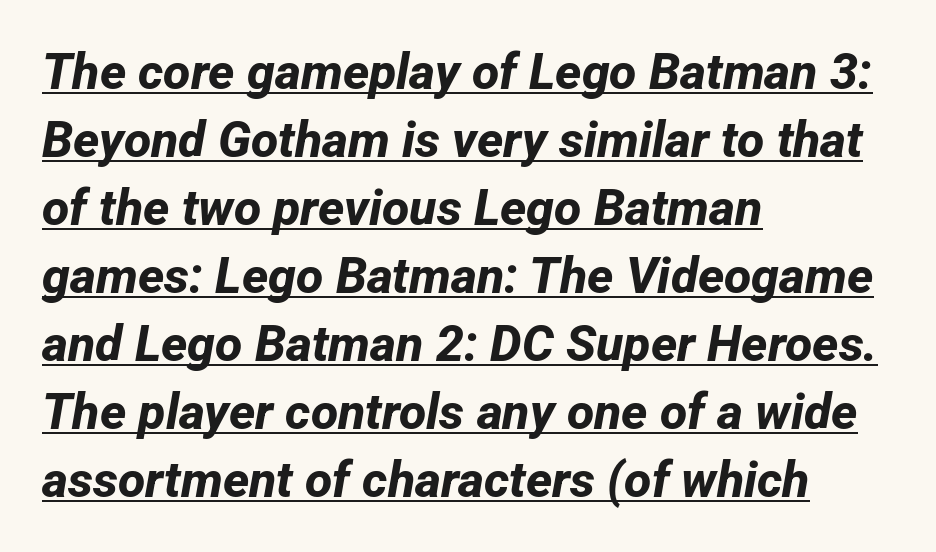
{"serif": "no", "bold": "yes", "weight": "bold", "width": "normal", "stroke_contrast": "low", "x_height": "medium", "monospaced": "no", "underline": "yes", "align": "left", "line_spacing": "normal", "line_spacing_ratio": 1.36, "letter_spacing": "normal", "letter_spacing_em": 0.0, "glyph_px": 50}
